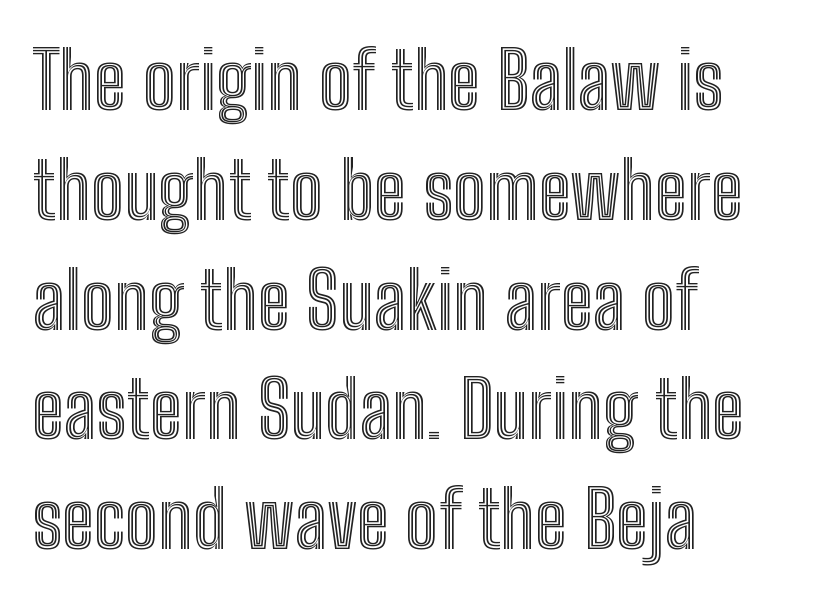
The image shows 79 px condensed type, upright; set left-aligned, normal line spacing (1.39x), normal letter spacing, not underlined; a medium x-height.
